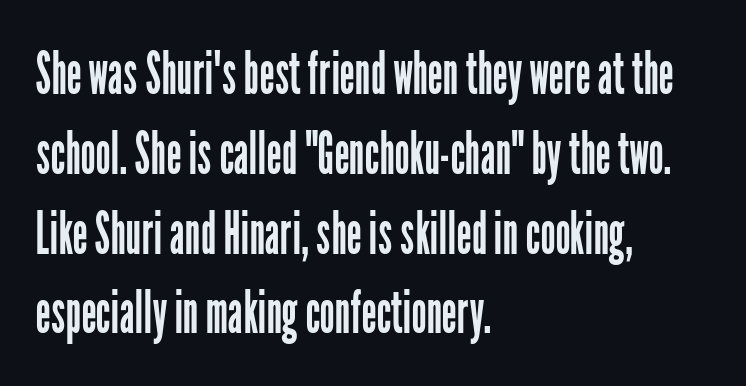
The lines sit at an ordinary, default distance from one another. Weight class: somewhere from thin through regular. The letterforms sit shoulder to shoulder at normal distance. The letters advance in unequal steps, a hallmark of proportional type. Posture: straight, roman, zero tilt.
